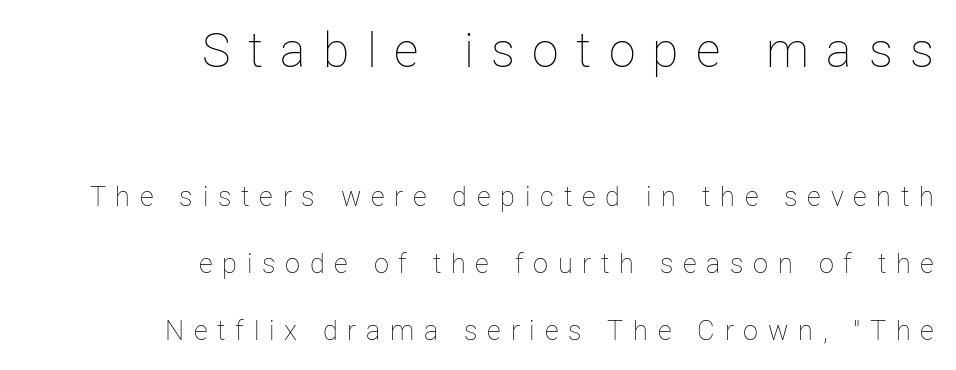
The image shows 48 px thin type, upright; set right-aligned, loose line spacing (2.49x), unusually wide letter spacing (+0.36 em), not underlined; the first (top) block is 1.78x larger; low stroke contrast and a medium x-height.
